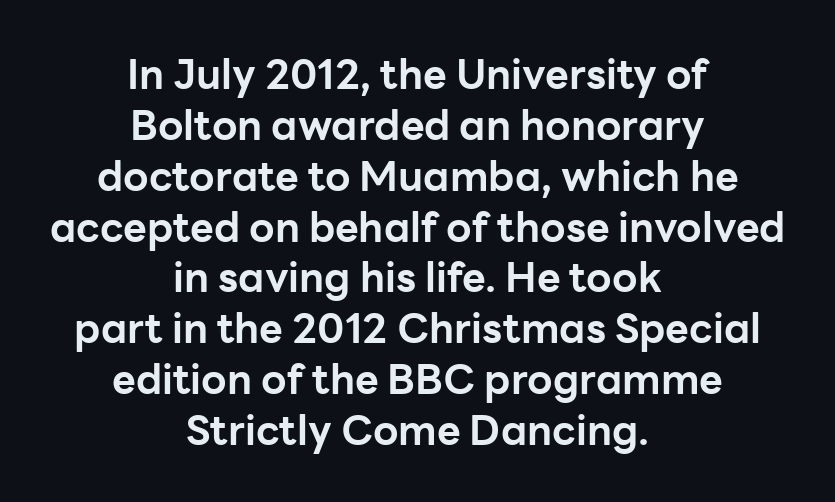
The rag falls on both sides of this text block equally. The font is running at its bold setting. The designer went with a sans here, leaving each stem footless. Rule under the text: the space is simply empty. Between one letter and the next there's only the usual sliver of space.
